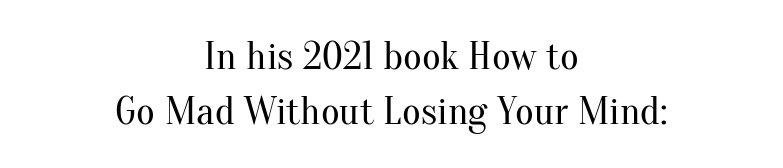
Glyph-to-glyph distance matches everyday printed text. The text block is weighted toward neither margin, spreading evenly from the middle. Successive baselines arrive at the customary interval. Spacing verdict: proportional, widths tailored to each character. Caption: face not bold, strokes unweighted.
